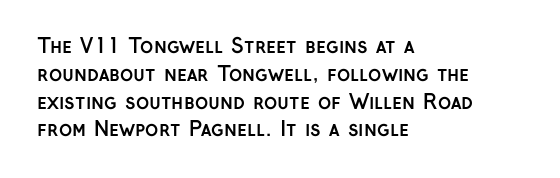
Q: Is the text bold? A: Yes.
Q: Is the text italic (slanted)? A: No, it is upright.
Q: Is the text underlined? A: No.
Q: How is the paragraph aligned? A: Left-aligned.
Q: Is the spacing between letters normal or unusually wide? A: Normal.
Q: Is the spacing between lines tight, normal or loose? A: Normal.
